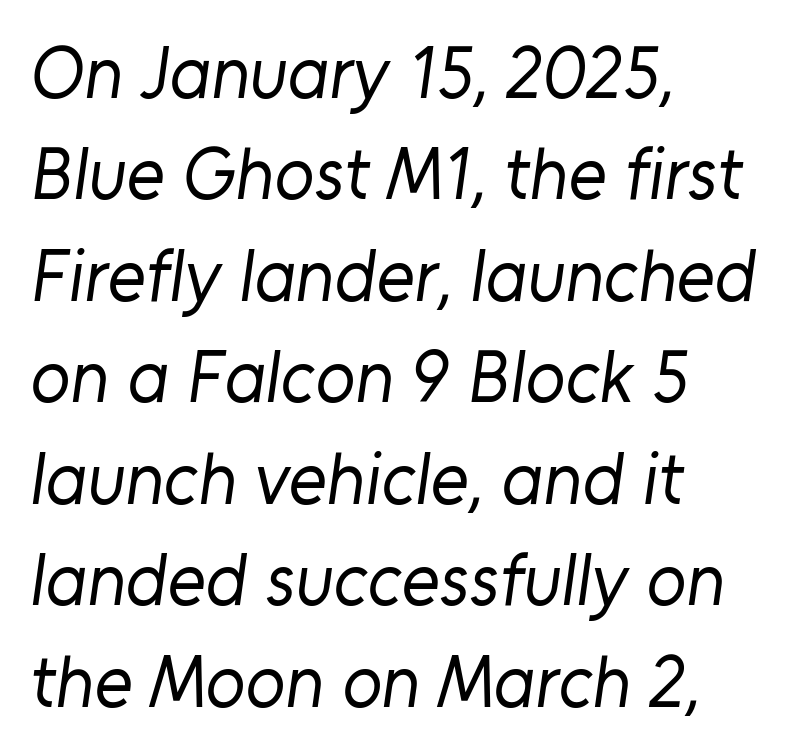
{"serif": "no", "bold": "no", "weight": "regular", "width": "normal", "stroke_contrast": "low", "x_height": "medium", "monospaced": "no", "underline": "no", "align": "left", "line_spacing": "normal", "line_spacing_ratio": 1.39, "letter_spacing": "normal", "letter_spacing_em": 0.0, "glyph_px": 73}
